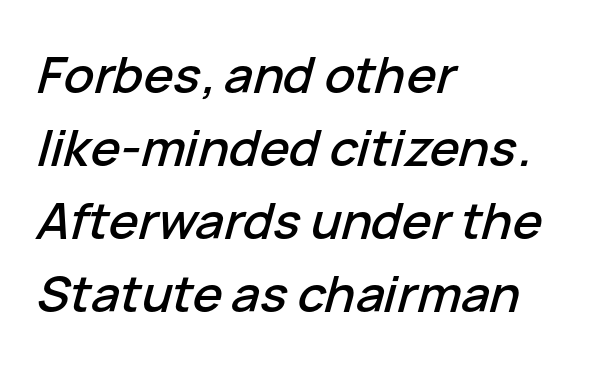
Do the characters align in a grid? No, the font is proportional. Compared with typical body copy, the letter spacing here is the same. The rendering uses a moderate line-height, typical for paragraphs. Only glyphs here, with clear space below each row. Every character sits at an angle, as italics do.
